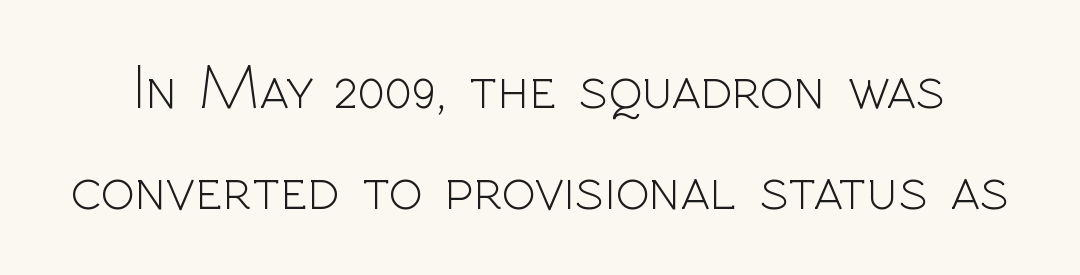
{"serif": "no", "italic": "no", "bold": "no", "weight": "light", "width": "normal", "x_height": "medium", "monospaced": "no", "underline": "no", "line_spacing": "normal", "line_spacing_ratio": 1.6, "letter_spacing": "normal", "letter_spacing_em": 0.0, "glyph_px": 63}
